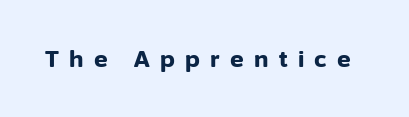
{"italic": "no", "bold": "yes", "underline": "no", "letter_spacing": "wide", "letter_spacing_em": 0.45, "glyph_px": 23}
